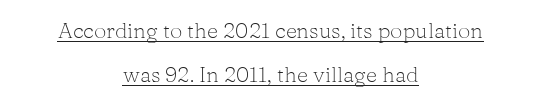
The type sits square on the baseline with zero lean. The cut favours lightness, reaching ordinary text weight at its darkest. Horizontal alignment here is central, giving a formal, balanced look. In designer terms, the underline attribute is active on this setting.
